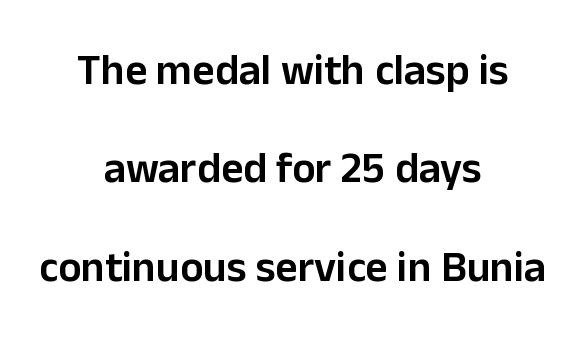
{"serif": "no", "italic": "no", "bold": "semi", "weight": "semibold", "width": "normal", "stroke_contrast": "low", "x_height": "medium", "monospaced": "no", "underline": "no", "align": "center", "line_spacing": "loose", "line_spacing_ratio": 2.29, "letter_spacing": "normal", "letter_spacing_em": 0.0, "glyph_px": 43}
